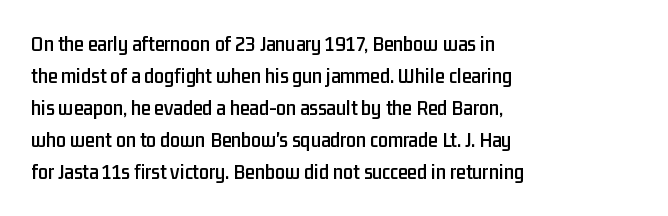
{"italic": "no", "underline": "no", "align": "left", "line_spacing": "normal", "line_spacing_ratio": 1.46, "letter_spacing": "normal", "letter_spacing_em": 0.0, "glyph_px": 22}
